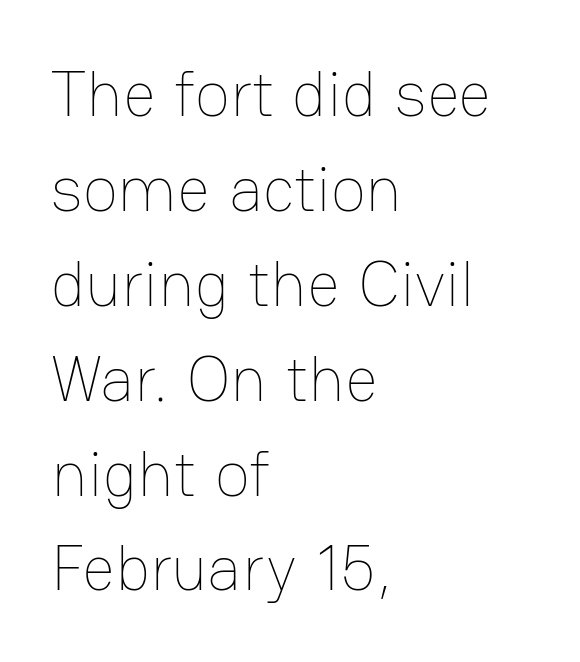
Q: Is the text bold? A: No.
Q: Is the text italic (slanted)? A: No, it is upright.
Q: Is the text underlined? A: No.
Q: How is the paragraph aligned? A: Left-aligned.
Q: Is the spacing between letters normal or unusually wide? A: Normal.
Q: Is the spacing between lines tight, normal or loose? A: Normal.
Q: Width (condensed, normal, or wide)? A: Normal.
Q: Stroke contrast? A: Low.
Q: x-height? A: Medium.
Q: Monospaced? A: No.
